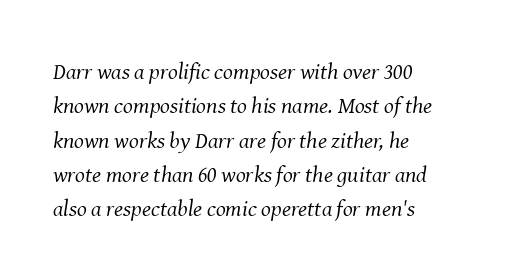
{"italic": "yes", "lean": "right", "slant_degrees": 8, "bold": "no", "underline": "no", "align": "left", "line_spacing": "normal", "line_spacing_ratio": 1.49, "letter_spacing": "normal", "letter_spacing_em": 0.0, "glyph_px": 23}
